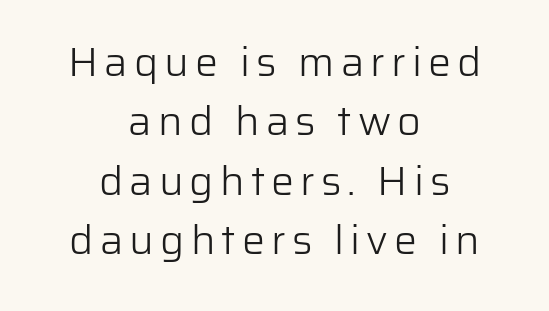
{"serif": "no", "italic": "no", "bold": "no", "weight": "light", "width": "normal", "stroke_contrast": "low", "x_height": "medium", "monospaced": "no", "underline": "no", "align": "center", "line_spacing": "normal", "line_spacing_ratio": 1.45, "glyph_px": 41}
